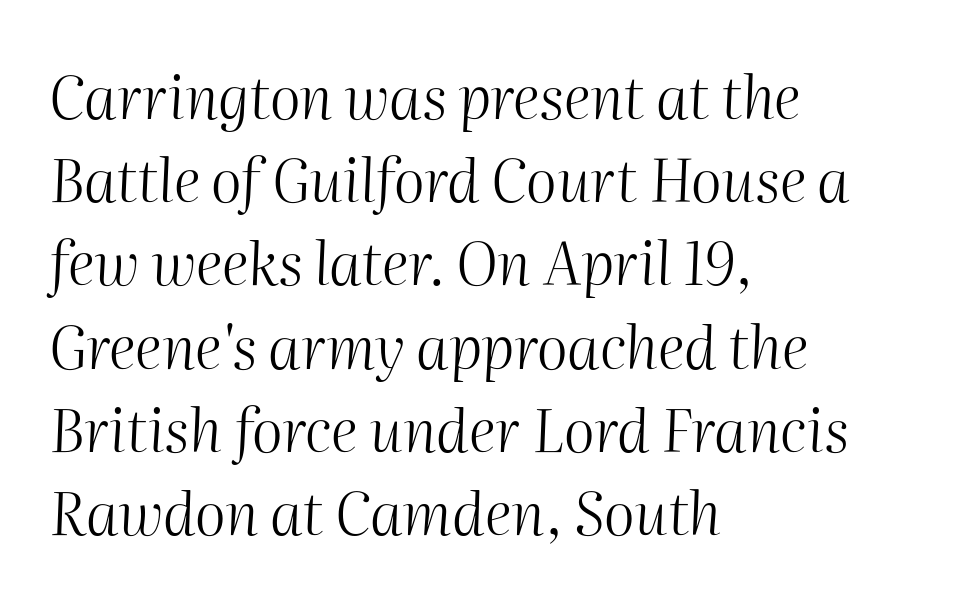
Q: Is the text bold? A: No.
Q: Is the text italic (slanted)? A: Yes, it leans right by about 2 degrees.
Q: Is the text underlined? A: No.
Q: How is the paragraph aligned? A: Left-aligned.
Q: Is the spacing between letters normal or unusually wide? A: Normal.
Q: Is the spacing between lines tight, normal or loose? A: Normal.
Q: Width (condensed, normal, or wide)? A: Normal.
Q: Stroke contrast? A: Medium.
Q: x-height? A: Medium.
Q: Monospaced? A: No.
